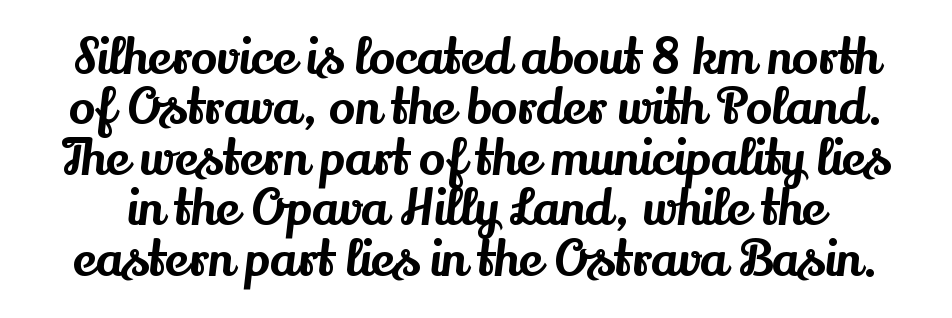
The rendering uses a small line-height, squeezing the rows. Clear beneath every line of the passage. These lines keep a tight, regular rhythm from letter to letter. Each letter keeps its own natural width here, so spacing adapts to shape.
